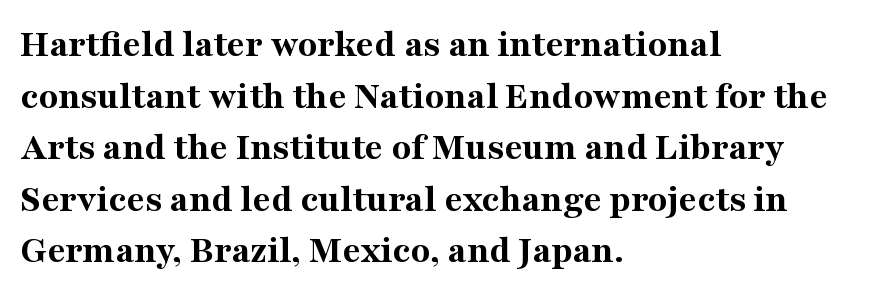
The image shows 40 px bold serif type, upright; set left-aligned, normal line spacing (1.29x), normal letter spacing, not underlined; medium stroke contrast and a medium x-height.
